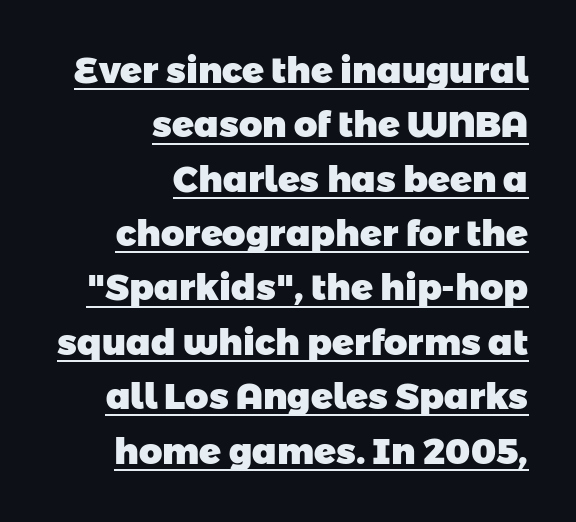
Compared with an ordinary text face, these strokes are far heavier — a full bold. The words here are underlined. Reading down the column, the eye jumps a familiar distance to each next line. The glyphs in this specimen are sans serif. The rendering uses natural spacing where letterforms have individual widths.
